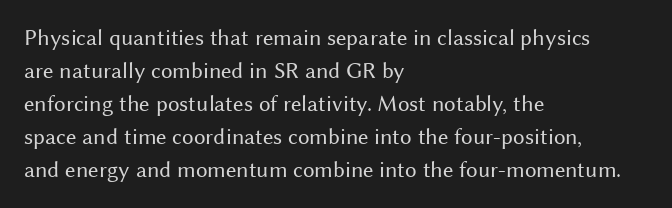
{"italic": "no", "bold": "no", "underline": "no", "align": "left", "line_spacing": "normal", "line_spacing_ratio": 1.44, "letter_spacing": "normal", "letter_spacing_em": 0.0, "glyph_px": 23}
